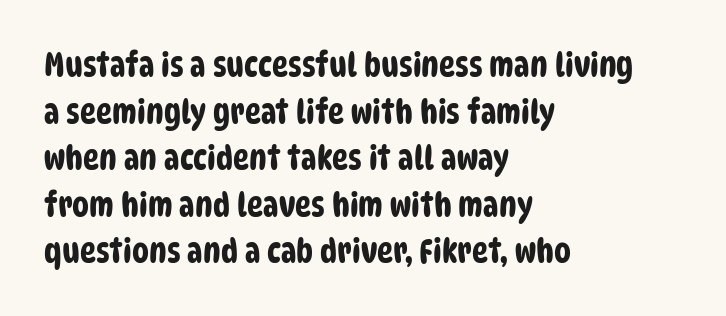
{"serif": "no", "width": "condensed", "stroke_contrast": "low", "x_height": "large", "monospaced": "no", "underline": "no", "align": "left", "line_spacing": "normal", "line_spacing_ratio": 1.37, "letter_spacing": "normal", "letter_spacing_em": 0.0, "glyph_px": 34}
